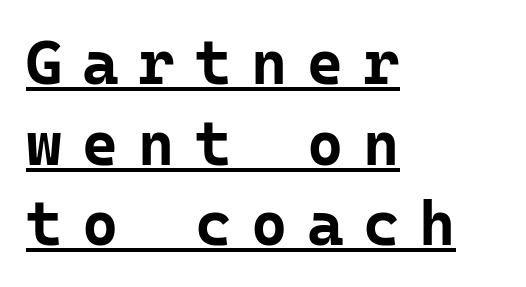
The typesetter has applied underlining to the passage shown. The letterforms stand isolated, each surrounded by extra space. Are there feet on the stems? There aren't — it's a sans. Characters remain perfectly vertical along every line.
